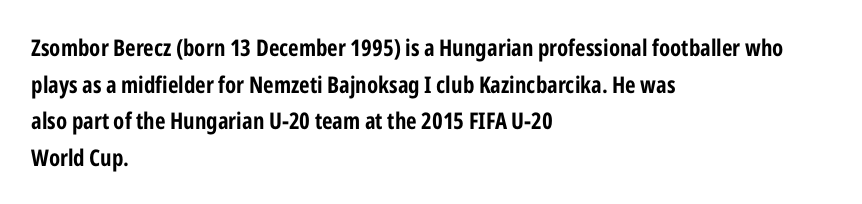
Q: Is the text bold? A: Yes.
Q: Is the text italic (slanted)? A: No, it is upright.
Q: Is the text underlined? A: No.
Q: How is the paragraph aligned? A: Left-aligned.
Q: Is the spacing between letters normal or unusually wide? A: Normal.
Q: Is the spacing between lines tight, normal or loose? A: Normal.
